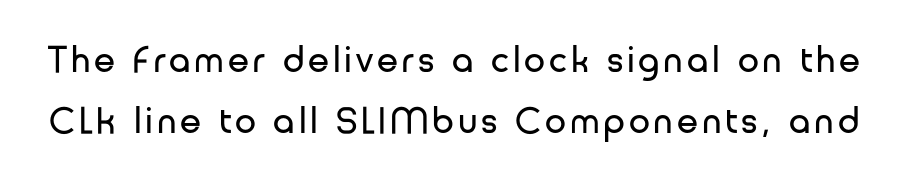
{"serif": "no", "italic": "no", "bold": "no", "weight": "regular", "width": "normal", "stroke_contrast": "low", "x_height": "medium", "monospaced": "no", "underline": "no", "line_spacing": "normal", "line_spacing_ratio": 1.6, "glyph_px": 38}
